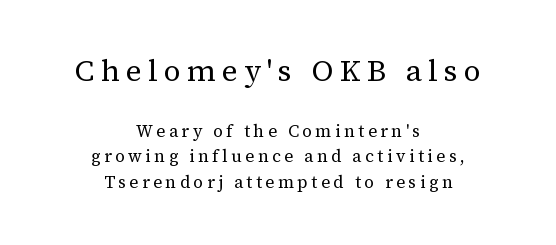
The image shows 30 px regular-weight serif type, upright; set centered, normal line spacing (1.5x), unusually wide letter spacing (+0.21 em), not underlined; the first (top) block is 1.76x larger; medium stroke contrast and a medium x-height.
